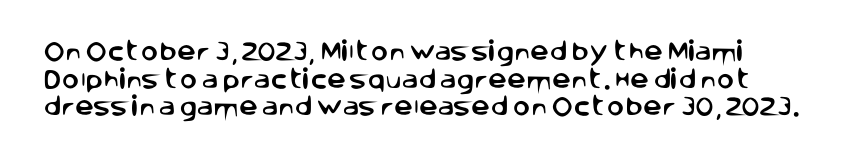
Leading: standard. The face used here is rendered with its standard letterfit. The letters stand upright; this is a roman face. Honestly, there is no underline to notice here at all.
